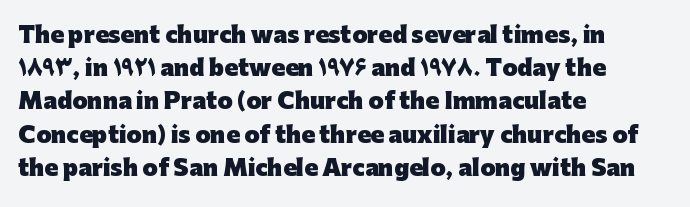
Q: Is the text bold? A: Yes.
Q: Is the text italic (slanted)? A: No, it is upright.
Q: Is the text underlined? A: No.
Q: How is the paragraph aligned? A: Left-aligned.
Q: Is the spacing between letters normal or unusually wide? A: Normal.
Q: Is the spacing between lines tight, normal or loose? A: Normal.
